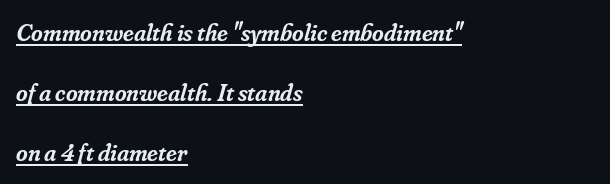
Between one letter and the next there's only the usual sliver of space. These characters rest on top of a visible drawn line. Teacher's note: observe the even left margin — that is flush-left alignment. A typesetter would call this leading open, well beyond the default. These words are printed semibold, heavier than regular yet not bold.
